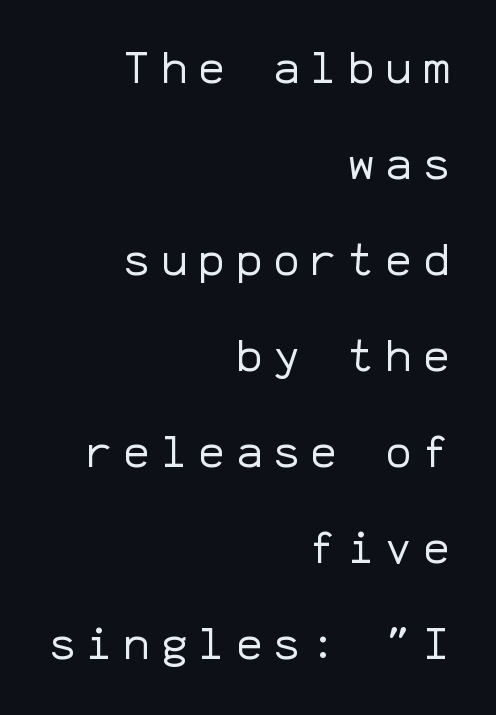
{"serif": "no", "italic": "no", "bold": "no", "weight": "regular", "width": "normal", "stroke_contrast": "low", "x_height": "medium", "monospaced": "yes", "underline": "no", "align": "right", "line_spacing": "loose", "line_spacing_ratio": 2.18, "letter_spacing": "wide", "letter_spacing_em": 0.25, "glyph_px": 44}
